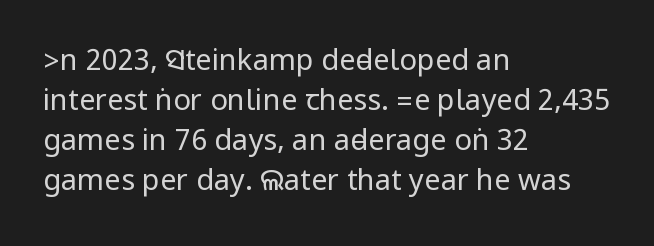
Q: Is the text bold? A: No.
Q: Is the text italic (slanted)? A: No, it is upright.
Q: Is the typeface a serif or a sans-serif typeface? A: Sans-serif.
Q: Is the text underlined? A: No.
Q: How is the paragraph aligned? A: Left-aligned.
Q: Is the spacing between letters normal or unusually wide? A: Normal.
Q: Is the spacing between lines tight, normal or loose? A: Normal.
Q: Width (condensed, normal, or wide)? A: Condensed.
Q: Stroke contrast? A: Low.
